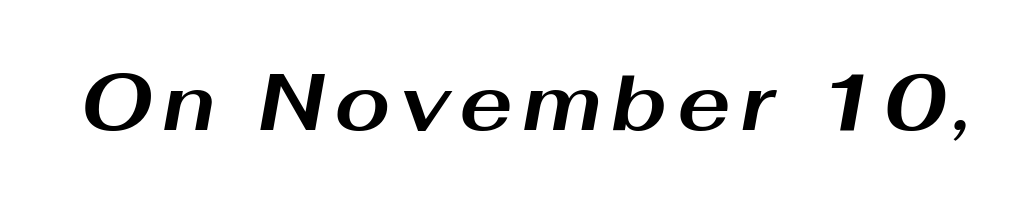
These lines are rendered in a variable-pitch font. This is oblique type, the kind used for emphasis or titles. The zone under the glyphs is completely vacant. The glyphs have the mass of a bold cut.
